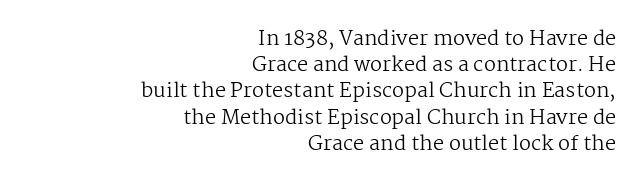
{"italic": "no", "bold": "no", "underline": "no", "align": "right", "line_spacing": "normal", "line_spacing_ratio": 1.31, "letter_spacing": "normal", "letter_spacing_em": 0.0, "glyph_px": 20}
